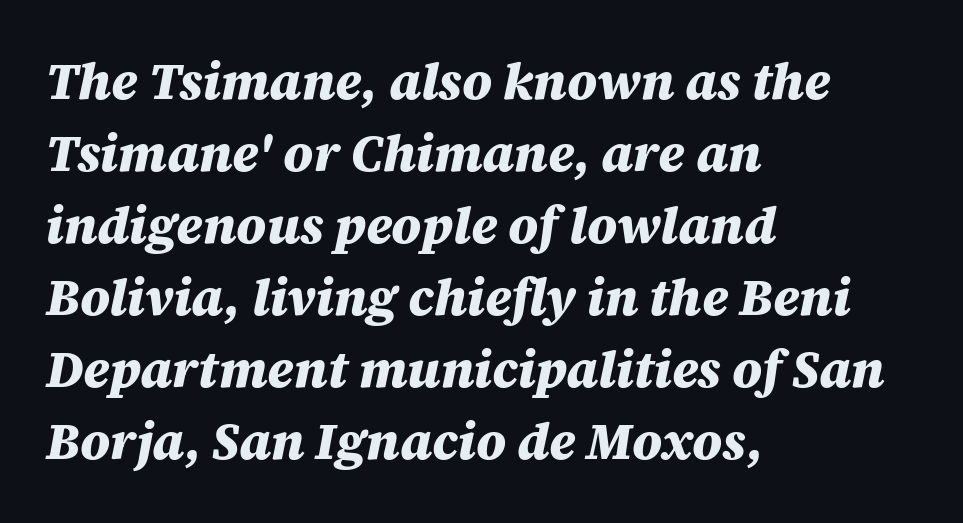
Q: Is the text bold? A: Yes.
Q: Is the text italic (slanted)? A: Yes, it leans right by about 12 degrees.
Q: Is the text underlined? A: No.
Q: How is the paragraph aligned? A: Left-aligned.
Q: Is the spacing between letters normal or unusually wide? A: Normal.
Q: Is the spacing between lines tight, normal or loose? A: Normal.
Q: Width (condensed, normal, or wide)? A: Normal.
Q: Stroke contrast? A: Medium.
Q: x-height? A: Large.
Q: Monospaced? A: No.
